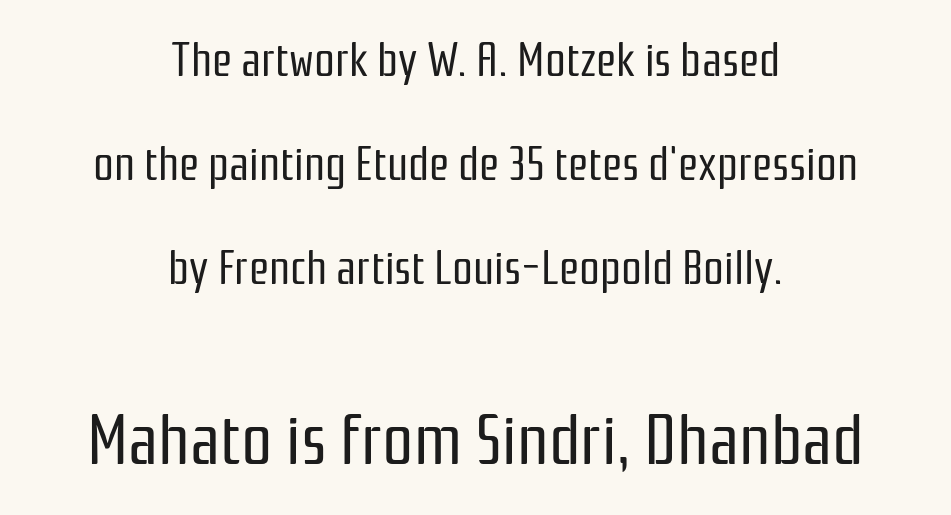
Q: Is the text bold? A: No.
Q: Is the text italic (slanted)? A: No, it is upright.
Q: Is the typeface a serif or a sans-serif typeface? A: Sans-serif.
Q: Is the text underlined? A: No.
Q: How is the paragraph aligned? A: Centered.
Q: Is the spacing between letters normal or unusually wide? A: Normal.
Q: Is the spacing between lines tight, normal or loose? A: Loose.
Q: Which block of text is set in a larger size, the first (top) or the second (bottom)? A: The second (bottom) one.
Q: Width (condensed, normal, or wide)? A: Condensed.
Q: Stroke contrast? A: Low.
Q: x-height? A: Medium.
Q: Monospaced? A: No.
